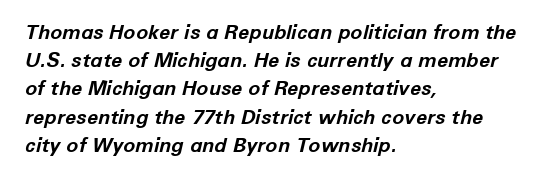
Q: Is the text bold? A: Yes.
Q: Is the text italic (slanted)? A: Yes, it leans right by about 12 degrees.
Q: Is the text underlined? A: No.
Q: How is the paragraph aligned? A: Left-aligned.
Q: Is the spacing between letters normal or unusually wide? A: Normal.
Q: Is the spacing between lines tight, normal or loose? A: Normal.
